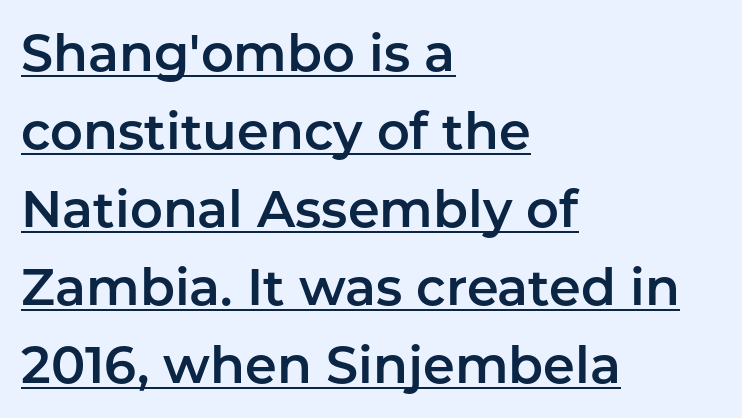
{"serif": "no", "italic": "no", "width": "normal", "stroke_contrast": "low", "x_height": "medium", "monospaced": "no", "underline": "yes", "align": "left", "line_spacing": "normal", "line_spacing_ratio": 1.53, "letter_spacing": "normal", "letter_spacing_em": 0.0, "glyph_px": 51}
